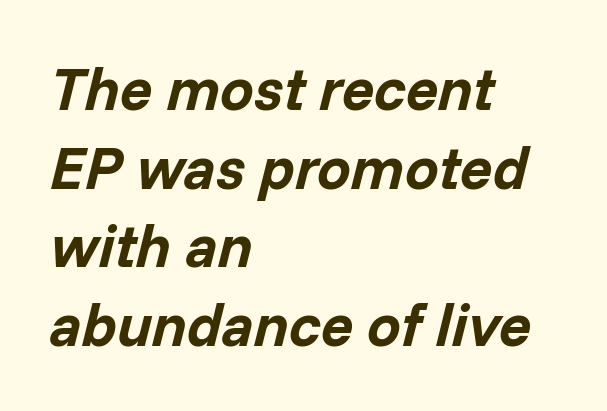
The image shows 60 px bold type, italic (leaning right); set left-aligned, normal line spacing (1.31x), normal letter spacing, not underlined; low stroke contrast and a medium x-height.
